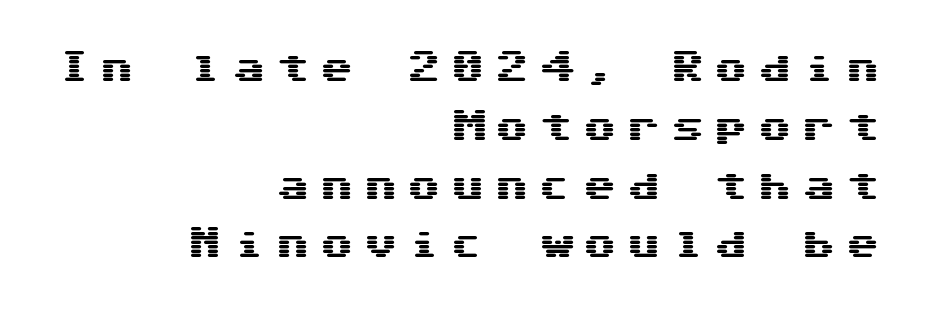
Q: Is the text italic (slanted)? A: No, it is upright.
Q: Is the typeface a serif or a sans-serif typeface? A: Sans-serif.
Q: Is the text underlined? A: No.
Q: How is the paragraph aligned? A: Right-aligned.
Q: Is the spacing between letters normal or unusually wide? A: Unusually wide.
Q: Width (condensed, normal, or wide)? A: Wide.
Q: Stroke contrast? A: Medium.
Q: x-height? A: Medium.
